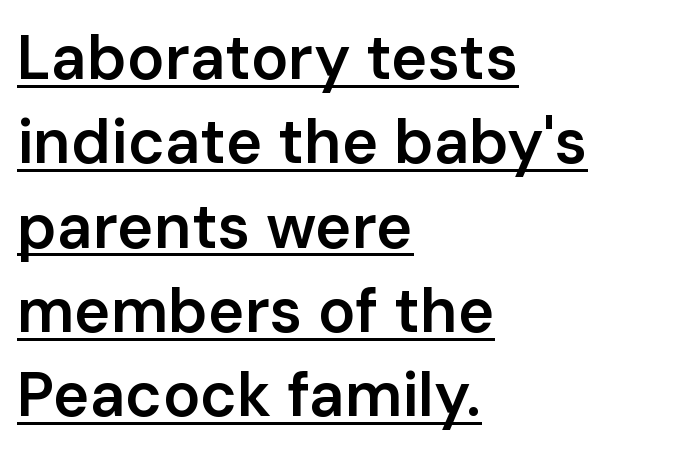
Compared with a centered layout, this one pins lines to the left instead. Letterform terminals end flat and unadorned throughout the passage. The letters advance in unequal steps, a hallmark of proportional type. Short note: letters normally spaced. Weight check: semibold — heavier than regular, not quite bold. The lettering is marked with a stroke running underneath it.
